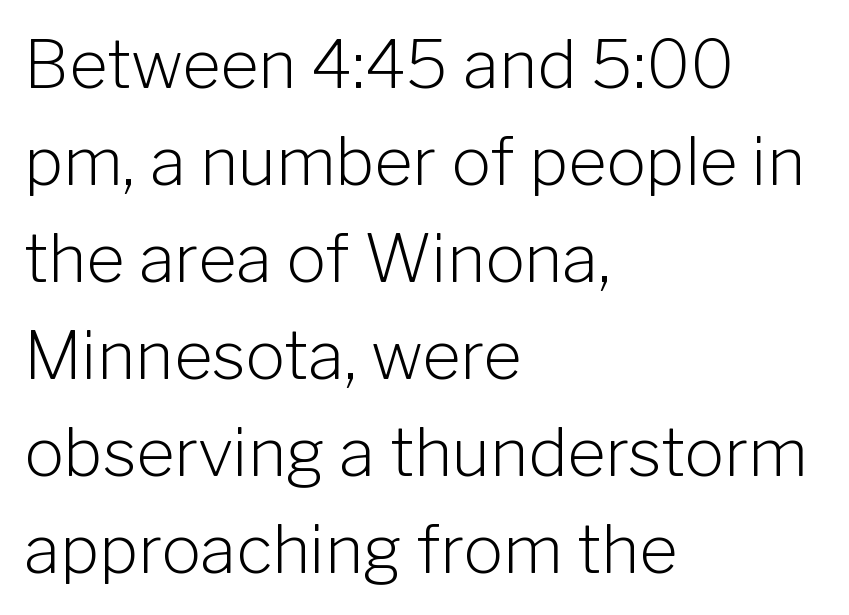
The image shows 66 px light sans-serif type, upright; set left-aligned, normal line spacing (1.47x), normal letter spacing, not underlined; low stroke contrast and a medium x-height.
